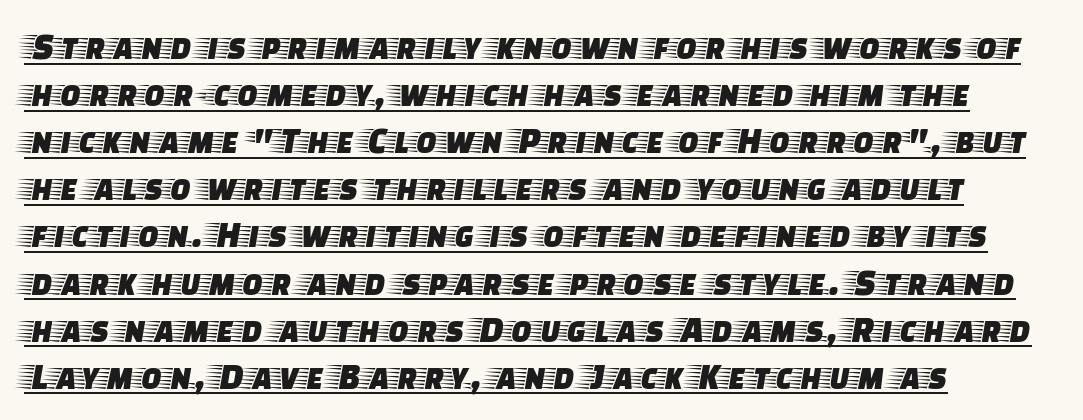
Q: Is the text italic (slanted)? A: Yes.
Q: Is the typeface a serif or a sans-serif typeface? A: Serif.
Q: Is the text underlined? A: Yes.
Q: How is the paragraph aligned? A: Left-aligned.
Q: Is the spacing between letters normal or unusually wide? A: Normal.
Q: Width (condensed, normal, or wide)? A: Wide.
Q: Stroke contrast? A: Low.
Q: x-height? A: Large.
Q: Monospaced? A: No.
